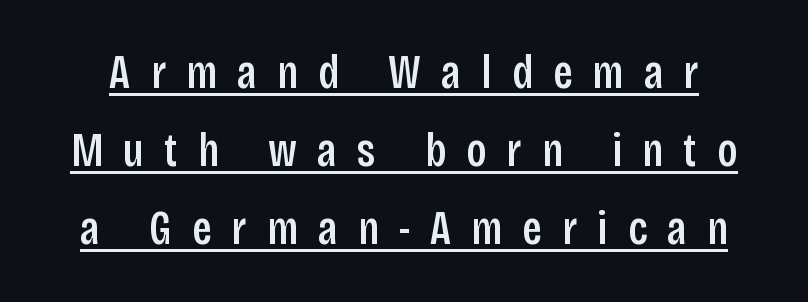
The image shows 47 px condensed sans-serif type, upright; set normal line spacing (1.66x), unusually wide letter spacing (+0.43 em), underlined; low stroke contrast and a large x-height.
